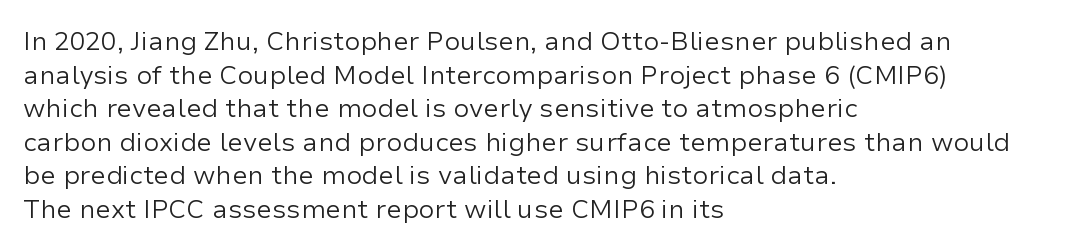
{"italic": "no", "bold": "no", "underline": "no", "align": "left", "line_spacing": "normal", "line_spacing_ratio": 1.29, "letter_spacing": "normal", "letter_spacing_em": 0.0, "glyph_px": 26}
